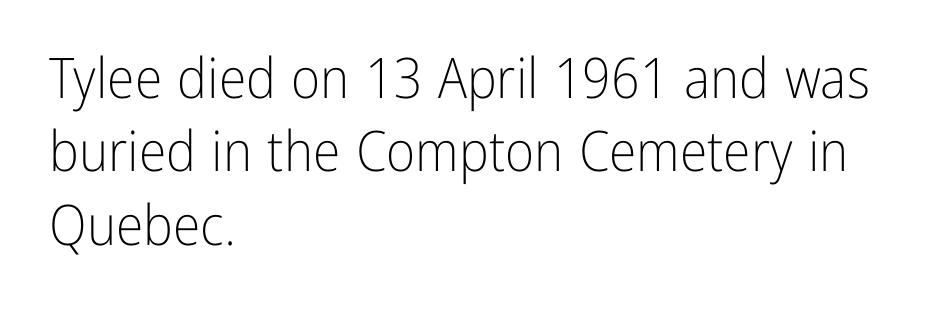
{"serif": "no", "italic": "no", "bold": "no", "weight": "light", "width": "condensed", "stroke_contrast": "low", "x_height": "medium", "monospaced": "no", "underline": "no", "align": "left", "line_spacing": "normal", "line_spacing_ratio": 1.31, "letter_spacing": "normal", "letter_spacing_em": 0.0, "glyph_px": 56}
